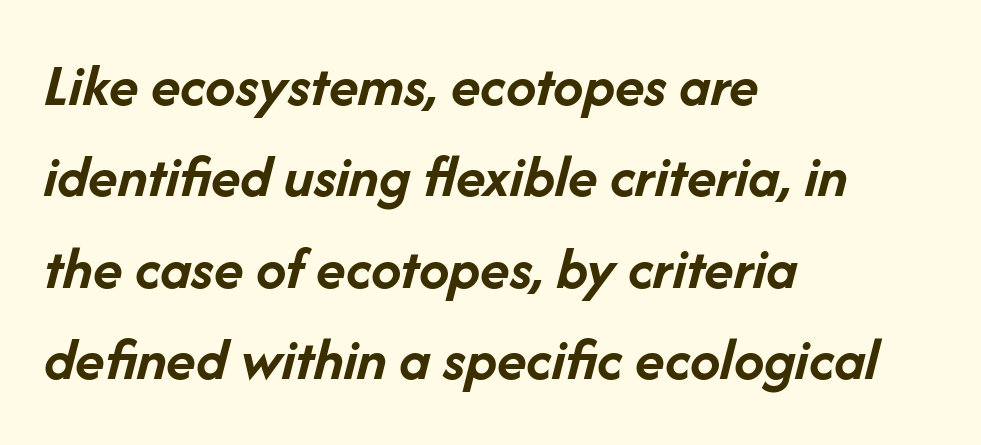
Notice how the passage keeps a crisp vertical edge on the left only. The letters advance in unequal steps, a hallmark of proportional type. The letters sit at their default tracking, neither squeezed nor spread. Tall strokes in this sample are angled rather than plumb.
